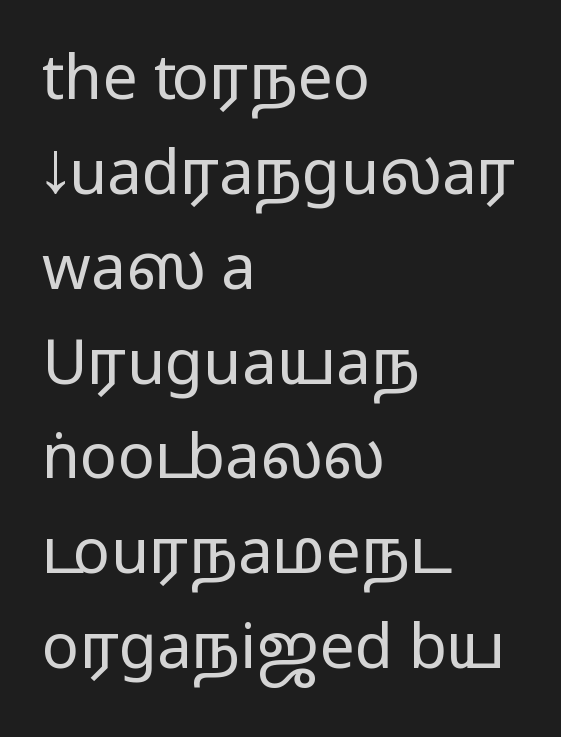
The image shows 62 px wide sans-serif type, upright; set left-aligned, normal line spacing (1.53x), normal letter spacing, not underlined; medium stroke contrast.
